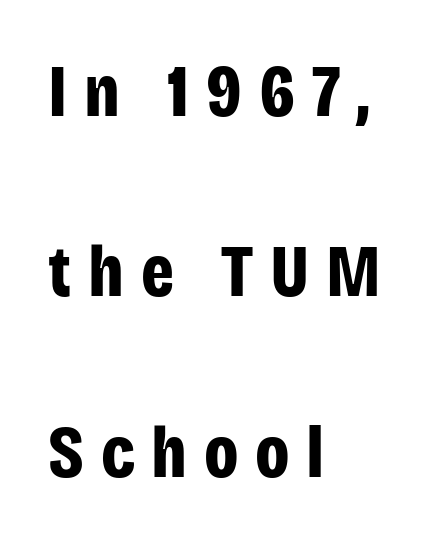
The image shows 73 px bold, condensed sans-serif type, upright; set left-aligned, loose line spacing (2.47x), unusually wide letter spacing (+0.23 em), not underlined; low stroke contrast and a large x-height.
